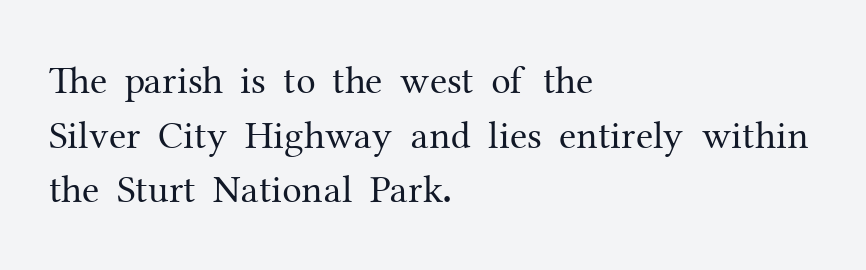
Q: Is the text bold? A: No.
Q: Is the text italic (slanted)? A: No, it is upright.
Q: Is the typeface a serif or a sans-serif typeface? A: Serif.
Q: Is the text underlined? A: No.
Q: How is the paragraph aligned? A: Left-aligned.
Q: Is the spacing between letters normal or unusually wide? A: Normal.
Q: Is the spacing between lines tight, normal or loose? A: Normal.
Q: Width (condensed, normal, or wide)? A: Normal.
Q: Stroke contrast? A: Medium.
Q: x-height? A: Medium.
Q: Monospaced? A: No.
